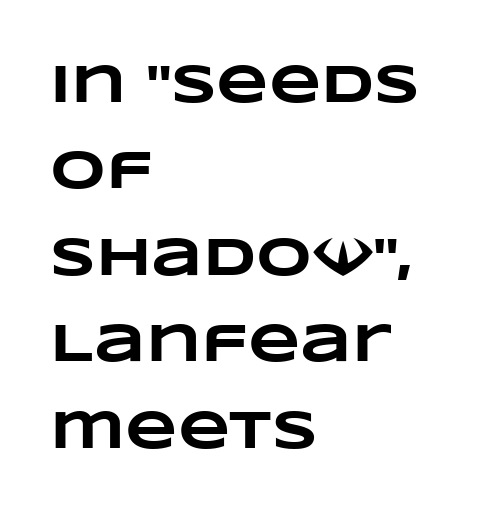
The image shows 54 px heavy, wide type; set left-aligned, normal line spacing (1.6x), normal letter spacing, not underlined; low stroke contrast and a large x-height.
